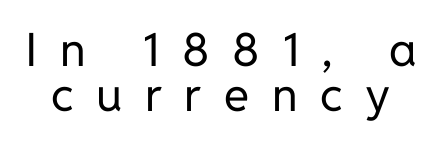
The image shows 46 px regular-weight sans-serif type, upright; set tight line spacing (0.98x), unusually wide letter spacing (+0.49 em), not underlined; low stroke contrast and a medium x-height.
